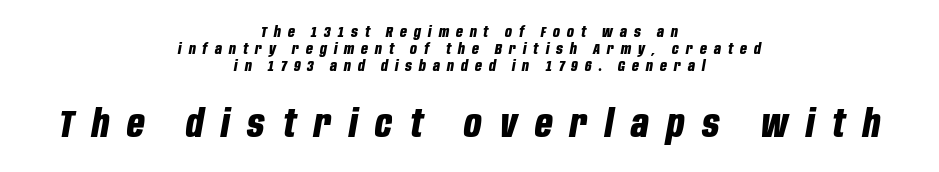
Q: Is the text bold? A: Yes.
Q: Is the text italic (slanted)? A: Yes, it leans right by about 10 degrees.
Q: Is the text underlined? A: No.
Q: How is the paragraph aligned? A: Centered.
Q: Is the spacing between letters normal or unusually wide? A: Unusually wide.
Q: Is the spacing between lines tight, normal or loose? A: Tight.
Q: Which block of text is set in a larger size, the first (top) or the second (bottom)? A: The second (bottom) one.
Q: Width (condensed, normal, or wide)? A: Condensed.
Q: Stroke contrast? A: Low.
Q: x-height? A: Large.
Q: Monospaced? A: No.
